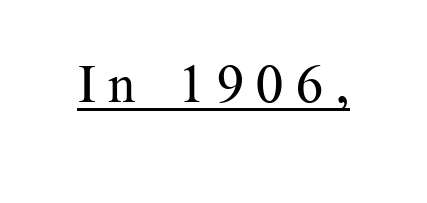
The image shows 53 px regular-weight serif type, upright; set unusually wide letter spacing (+0.23 em), underlined; medium stroke contrast and a medium x-height.
